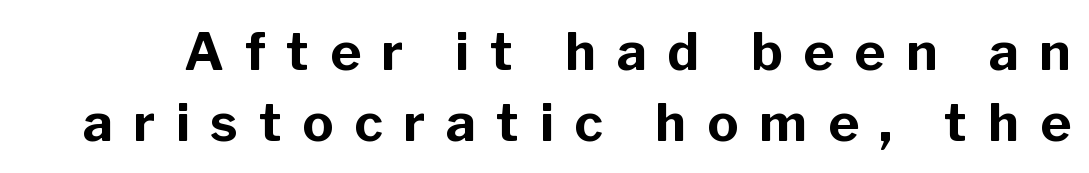
Q: Is the text bold? A: Yes.
Q: Is the text italic (slanted)? A: No, it is upright.
Q: Is the typeface a serif or a sans-serif typeface? A: Sans-serif.
Q: Is the text underlined? A: No.
Q: Is the spacing between letters normal or unusually wide? A: Unusually wide.
Q: Is the spacing between lines tight, normal or loose? A: Normal.
Q: Width (condensed, normal, or wide)? A: Normal.
Q: Stroke contrast? A: Low.
Q: x-height? A: Medium.
Q: Monospaced? A: No.
